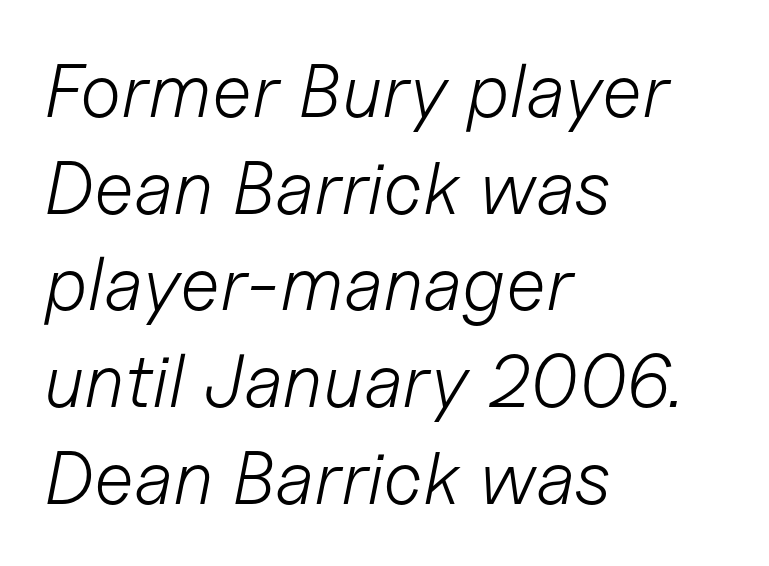
The image shows 75 px light type, italic (leaning right); set left-aligned, normal line spacing (1.29x), normal letter spacing, not underlined; low stroke contrast and a medium x-height.
